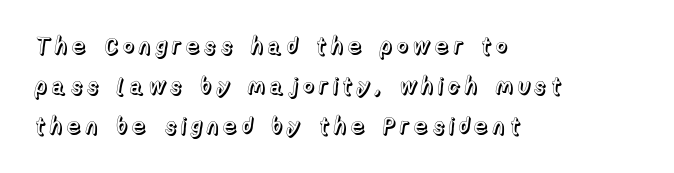
{"underline": "no", "align": "left", "line_spacing_ratio": 1.74, "glyph_px": 23}
